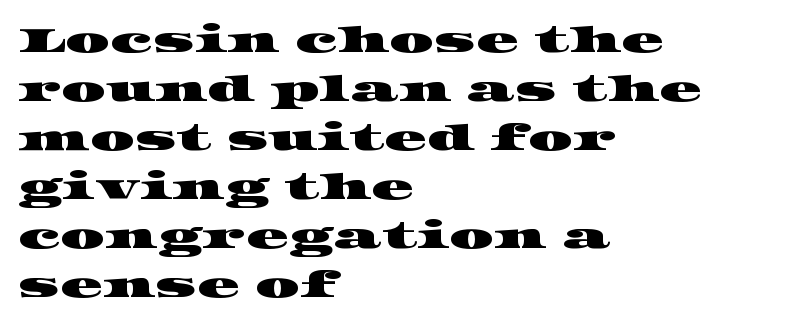
{"serif": "yes", "width": "wide", "stroke_contrast": "high", "x_height": "large", "monospaced": "no", "underline": "no", "align": "left", "line_spacing": "normal", "line_spacing_ratio": 1.4, "letter_spacing": "normal", "letter_spacing_em": 0.0, "glyph_px": 35}
